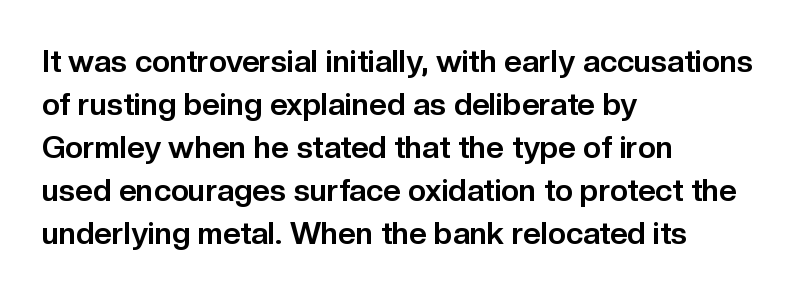
{"serif": "no", "italic": "no", "bold": "yes", "weight": "bold", "width": "normal", "stroke_contrast": "low", "x_height": "medium", "monospaced": "no", "underline": "no", "align": "left", "line_spacing": "normal", "line_spacing_ratio": 1.39, "letter_spacing": "normal", "letter_spacing_em": 0.0, "glyph_px": 31}
